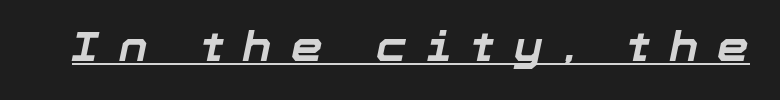
{"italic": "yes", "lean": "right", "slant_degrees": 12, "bold": "yes", "weight": "bold", "width": "normal", "stroke_contrast": "low", "x_height": "medium", "monospaced": "no", "underline": "yes", "letter_spacing": "wide", "letter_spacing_em": 0.49, "glyph_px": 40}
